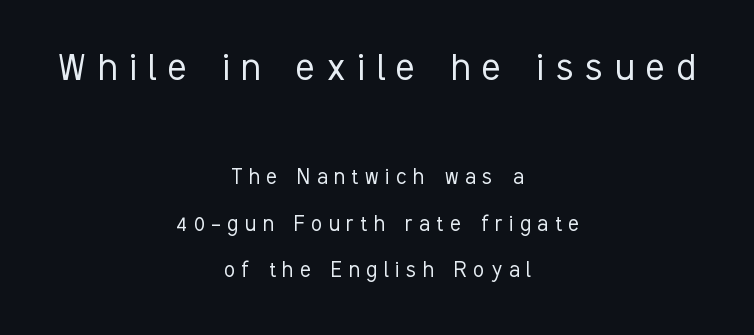
The image shows 44 px light, condensed sans-serif type, upright; set centered, line spacing 1.86x, unusually wide letter spacing (+0.27 em), not underlined; the first (top) block is 1.76x larger; low stroke contrast and a medium x-height.
